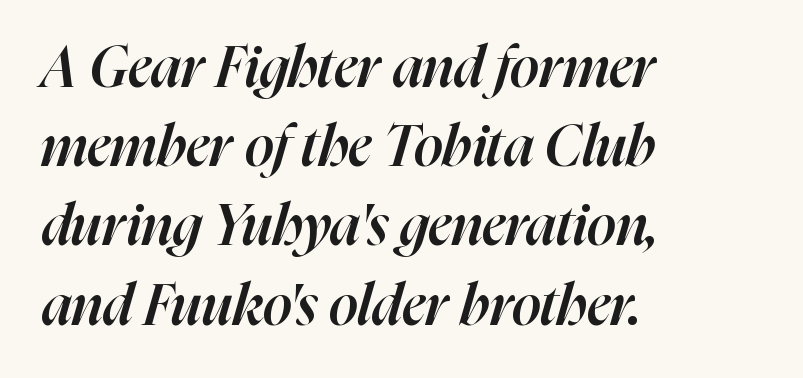
Here the designer chose a conventional face with non-uniform glyph widths. Standard letterfit; no display-style spreading of the glyphs. The rendering applies a slant to the glyphs. Every row of glyphs begins at an identical x-position on the left. Check under the words: just untouched page. Each glyph is drawn with semibold strokes, heavier than normal yet not fully bold.
